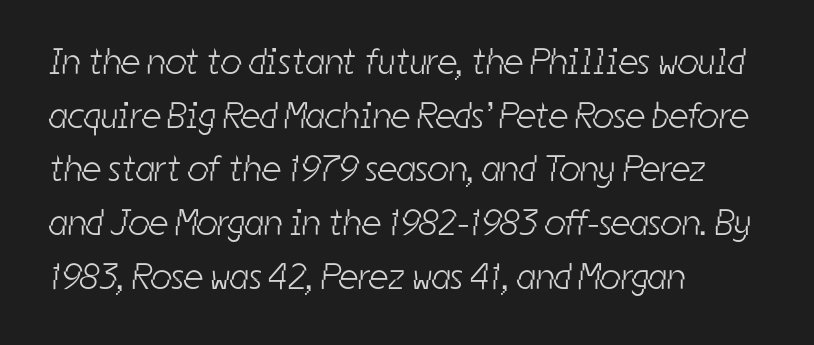
The image shows 37 px light, condensed sans-serif type; set left-aligned, normal line spacing (1.45x), normal letter spacing, not underlined; low stroke contrast and a medium x-height.
